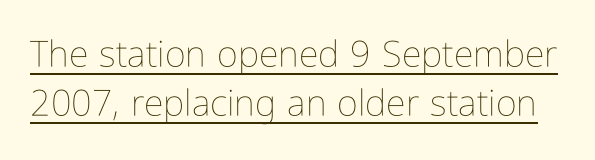
{"italic": "no", "bold": "no", "weight": "thin", "width": "condensed", "stroke_contrast": "low", "x_height": "medium", "monospaced": "no", "underline": "yes", "line_spacing": "normal", "line_spacing_ratio": 1.37, "letter_spacing": "normal", "letter_spacing_em": 0.0, "glyph_px": 36}
